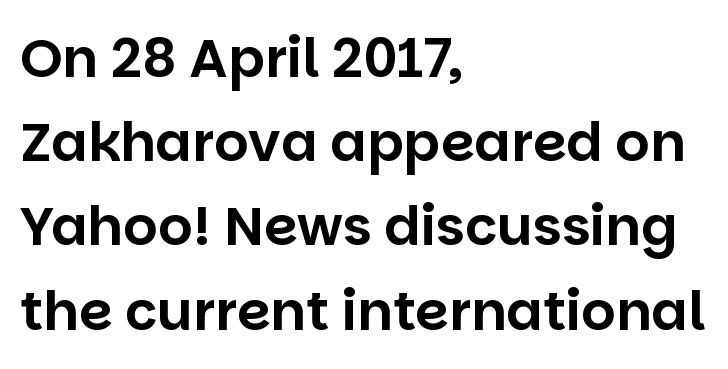
{"serif": "no", "italic": "no", "width": "normal", "stroke_contrast": "low", "x_height": "large", "monospaced": "no", "underline": "no", "align": "left", "line_spacing": "normal", "line_spacing_ratio": 1.56, "letter_spacing": "normal", "letter_spacing_em": 0.0, "glyph_px": 54}
